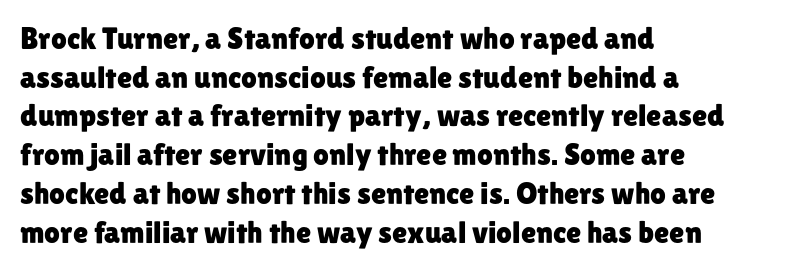
The image shows 31 px sans-serif type, upright; set left-aligned, normal line spacing (1.25x), normal letter spacing, not underlined; low stroke contrast and a medium x-height.
